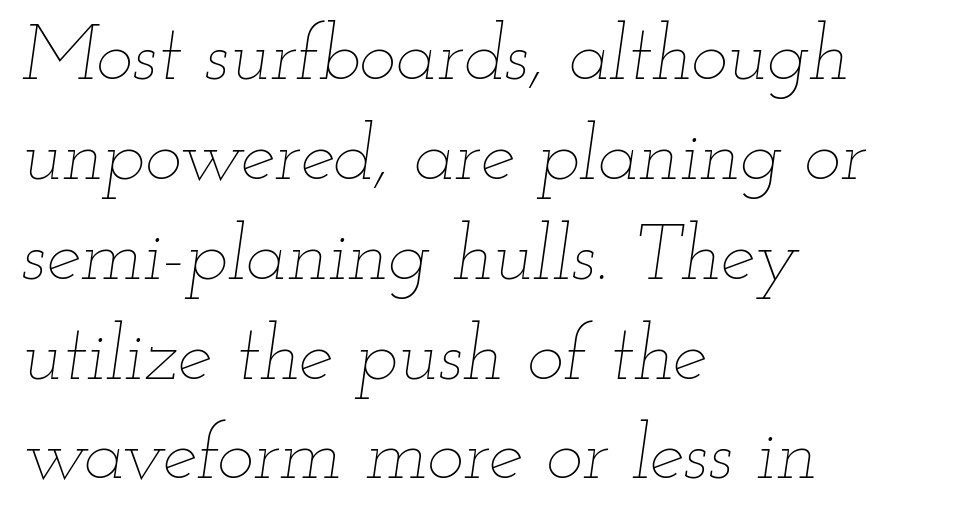
Spacing verdict: proportional, widths tailored to each character. Unmarked baselines from the first word to the last. These lines are set flush left with a ragged right edge. The passage shown is not bold in any degree. Observe the ordinary spacing: letters are neighbours, not strangers. The passage shown leans; its letterforms are oblique.
